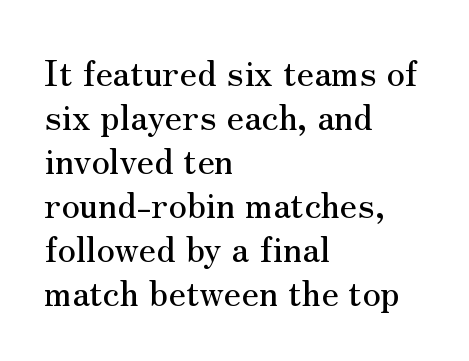
Q: Is the text italic (slanted)? A: No, it is upright.
Q: Is the typeface a serif or a sans-serif typeface? A: Serif.
Q: Is the text underlined? A: No.
Q: How is the paragraph aligned? A: Left-aligned.
Q: Is the spacing between letters normal or unusually wide? A: Normal.
Q: Width (condensed, normal, or wide)? A: Normal.
Q: Stroke contrast? A: Medium.
Q: x-height? A: Small.
Q: Monospaced? A: No.
